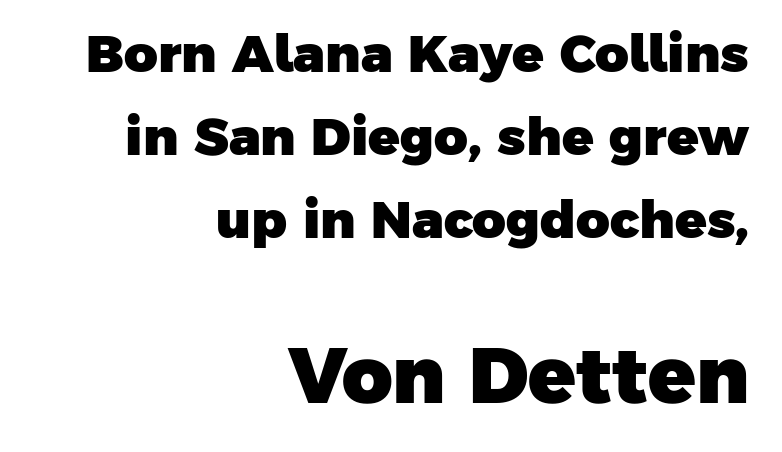
Whoever set this made the second block the dominant, larger element. This is sans-serif lettering, the kind often seen on screens and signage. Caption: standard tracking, unaltered. Regular leading. Do the characters align in a grid? No, the font is proportional. Leftover space on each line is placed entirely before the opening word.
